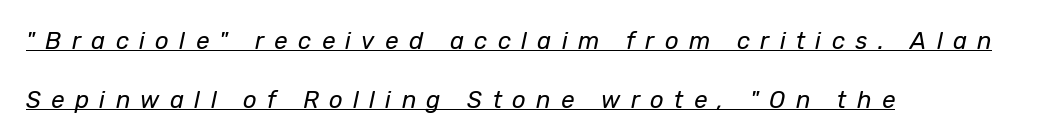
Layout note: lines flush left. The gaps between neighbouring characters are conspicuously large. Widely set lines give the paragraph a tall, airy silhouette. Is the type slanted? Yes — the strokes lean at a clear angle. Is the stroke heavy? The answer is a plain regular-or-lighter. Has an underline been added? It has.
